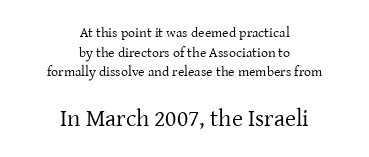
{"italic": "no", "bold": "no", "underline": "no", "align": "center", "line_spacing": "normal", "line_spacing_ratio": 1.41, "letter_spacing": "normal", "letter_spacing_em": 0.0, "larger_block": "second", "size_ratio": 1.71, "glyph_px": 24}
